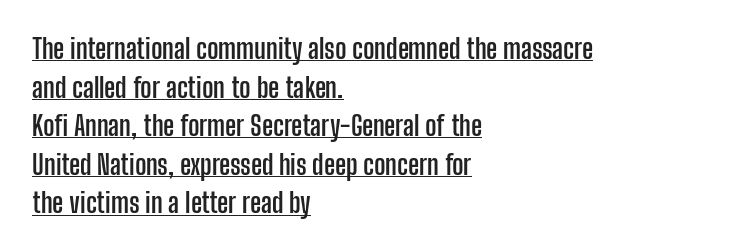
The lettering holds an erect, upright posture throughout. The tracking reads as untouched default to a designer's eye. What decoration does the sample have? An underline. This block has exactly the height ordinary leading produces. A full-strength bold gives these letters their thick strokes.
